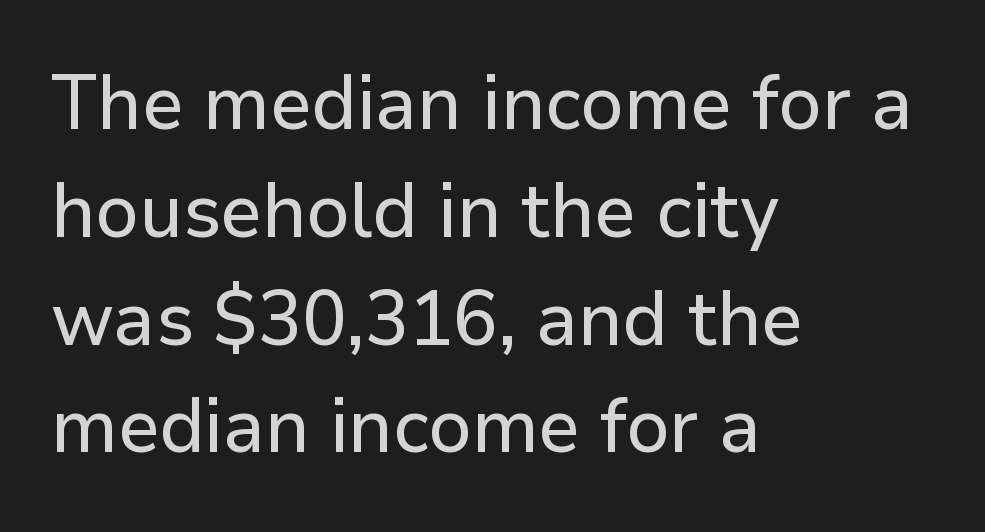
Q: Is the text italic (slanted)? A: No, it is upright.
Q: Is the typeface a serif or a sans-serif typeface? A: Sans-serif.
Q: Is the text underlined? A: No.
Q: How is the paragraph aligned? A: Left-aligned.
Q: Is the spacing between letters normal or unusually wide? A: Normal.
Q: Is the spacing between lines tight, normal or loose? A: Normal.
Q: Width (condensed, normal, or wide)? A: Normal.
Q: Stroke contrast? A: Low.
Q: x-height? A: Medium.
Q: Monospaced? A: No.
